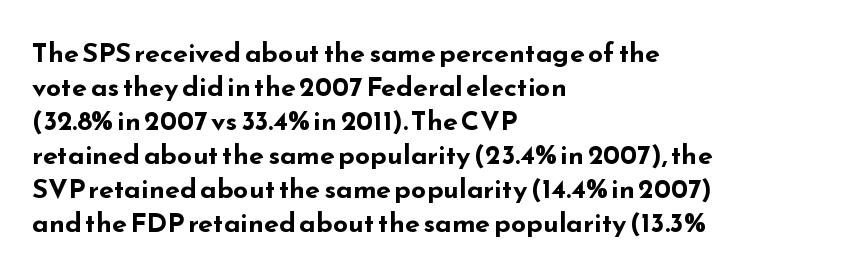
{"italic": "no", "bold": "yes", "underline": "no", "align": "left", "line_spacing": "normal", "line_spacing_ratio": 1.26, "letter_spacing": "normal", "letter_spacing_em": 0.0, "glyph_px": 27}
